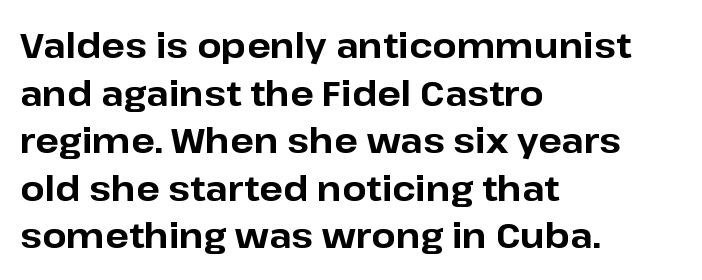
Q: Is the text bold? A: Yes.
Q: Is the text italic (slanted)? A: No, it is upright.
Q: Is the typeface a serif or a sans-serif typeface? A: Sans-serif.
Q: Is the text underlined? A: No.
Q: How is the paragraph aligned? A: Left-aligned.
Q: Is the spacing between letters normal or unusually wide? A: Normal.
Q: Is the spacing between lines tight, normal or loose? A: Normal.
Q: Width (condensed, normal, or wide)? A: Normal.
Q: Stroke contrast? A: Low.
Q: x-height? A: Medium.
Q: Monospaced? A: No.
